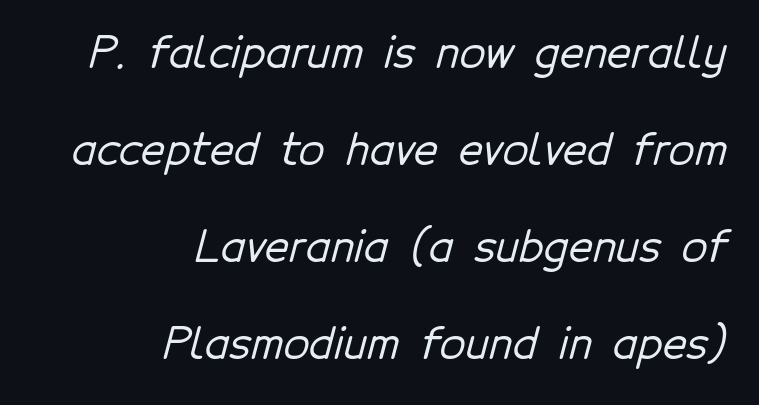
The image shows 42 px sans-serif type; set right-aligned, loose line spacing (2.31x), normal letter spacing, not underlined; low stroke contrast and a medium x-height.
